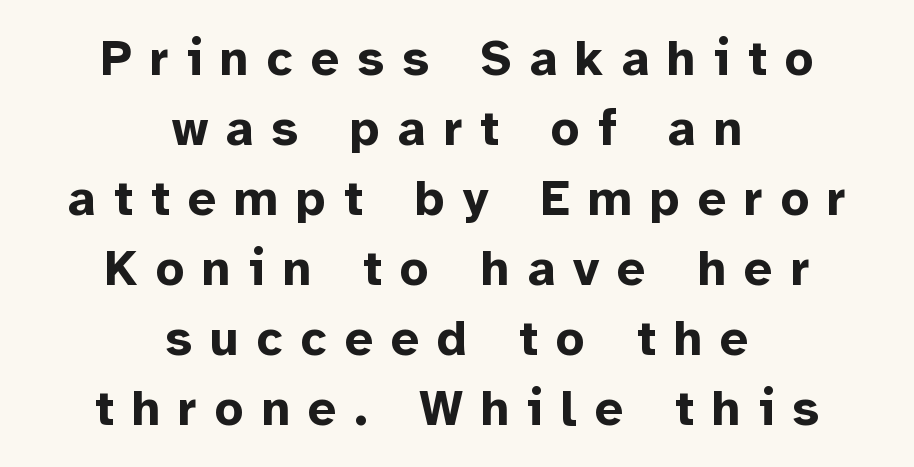
A typesetter would call this proportional, since set widths differ per character. Quick note: interline space is typical. What kind of face is this? One without serifs — a sans. The gaps between neighbouring characters are conspicuously large. If you folded the block vertically in half, each line would mirror itself in length. Bare-footed words on every line.
